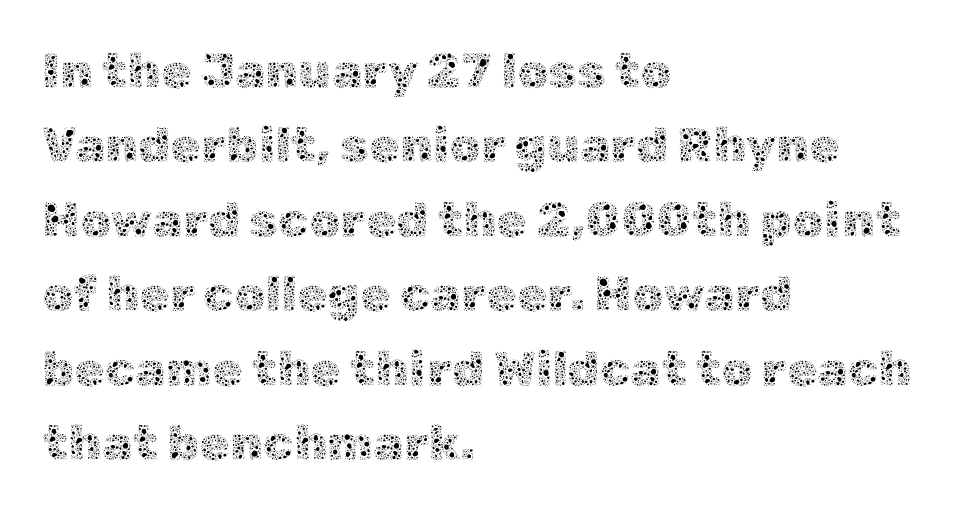
Q: Is the text bold? A: No.
Q: Is the text italic (slanted)? A: No, it is upright.
Q: Is the text underlined? A: No.
Q: How is the paragraph aligned? A: Left-aligned.
Q: Is the spacing between letters normal or unusually wide? A: Normal.
Q: Is the spacing between lines tight, normal or loose? A: Normal.
Q: Width (condensed, normal, or wide)? A: Normal.
Q: x-height? A: Medium.
Q: Monospaced? A: No.
